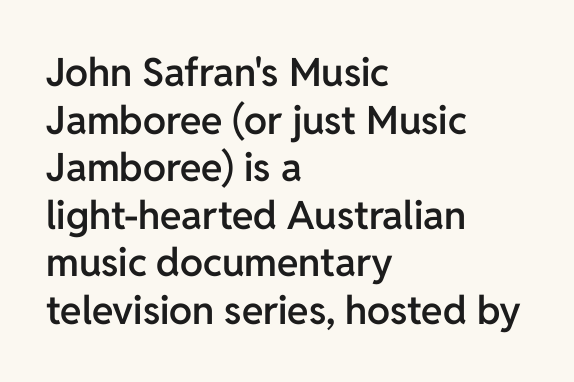
Q: Is the text bold? A: Semi-bold.
Q: Is the text italic (slanted)? A: No, it is upright.
Q: Is the typeface a serif or a sans-serif typeface? A: Sans-serif.
Q: Is the text underlined? A: No.
Q: How is the paragraph aligned? A: Left-aligned.
Q: Is the spacing between letters normal or unusually wide? A: Normal.
Q: Width (condensed, normal, or wide)? A: Normal.
Q: Stroke contrast? A: Low.
Q: x-height? A: Medium.
Q: Monospaced? A: No.
